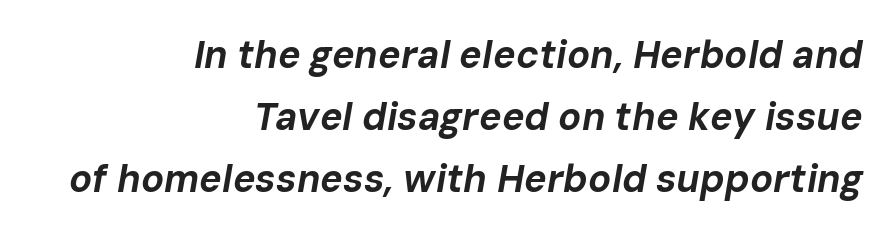
{"italic": "yes", "lean": "right", "slant_degrees": 10, "bold": "yes", "weight": "bold", "width": "normal", "stroke_contrast": "low", "x_height": "medium", "monospaced": "no", "underline": "no", "align": "right", "line_spacing": "normal", "line_spacing_ratio": 1.63, "letter_spacing": "normal", "letter_spacing_em": 0.0, "glyph_px": 38}
